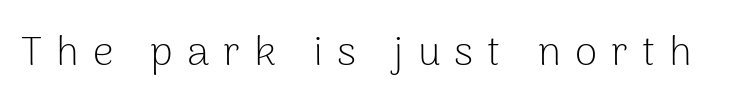
The image shows 41 px light sans-serif type, upright; set unusually wide letter spacing (+0.34 em), not underlined; low stroke contrast and a medium x-height.
